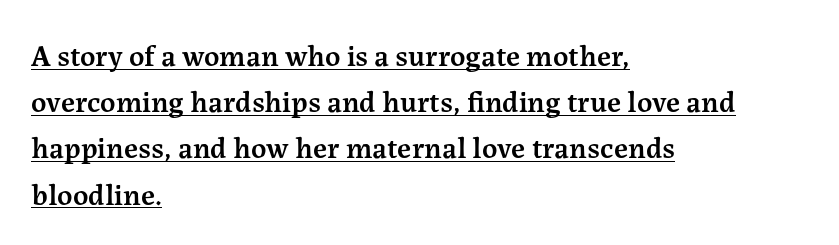
{"serif": "yes", "italic": "no", "bold": "semi", "weight": "semibold", "width": "normal", "stroke_contrast": "medium", "x_height": "medium", "monospaced": "no", "underline": "yes", "align": "left", "line_spacing": "normal", "line_spacing_ratio": 1.54, "letter_spacing": "normal", "letter_spacing_em": 0.0, "glyph_px": 30}
